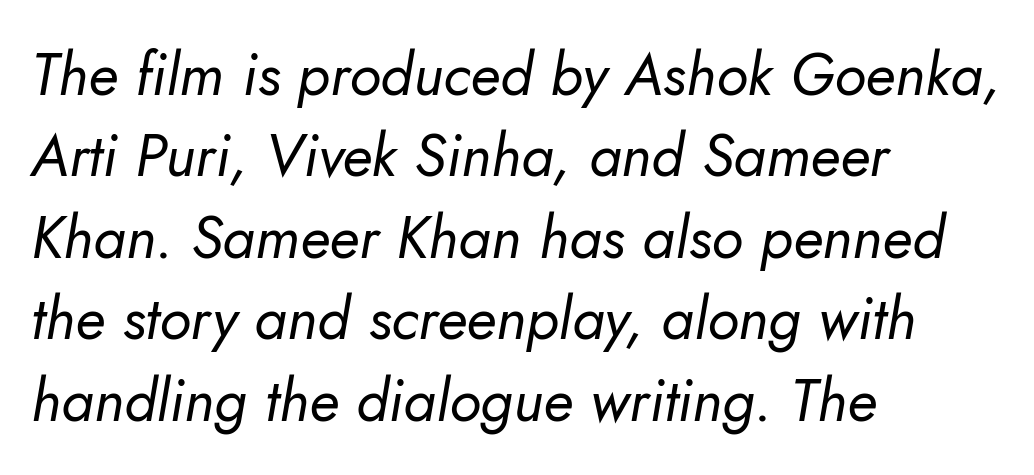
Alignment: flush left. Spacing verdict: proportional, widths tailored to each character. Descenders are the only things crossing below the line. Inter-character spacing is left at the font's built-in metrics. This is not heavy type; no bold has been used. Notice how the stems are inclined rather than vertical — that's the hallmark of italics.
